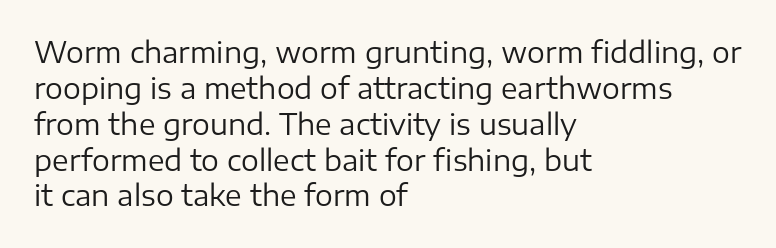
Looks like regular typesetting: each glyph gets only the width it needs. Compared with a typical body face, this is equally light or lighter still. Regarding leading, the lines here are spaced in the standard way. Short and long lines alike share a common starting point at left. Regarding serifs, this sample does without them.
